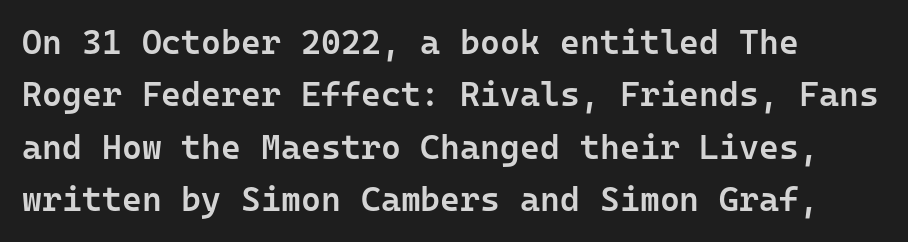
The image shows 34 px semibold sans-serif type, upright, monospaced; set left-aligned, normal line spacing (1.54x), normal letter spacing, not underlined; low stroke contrast and a medium x-height.
